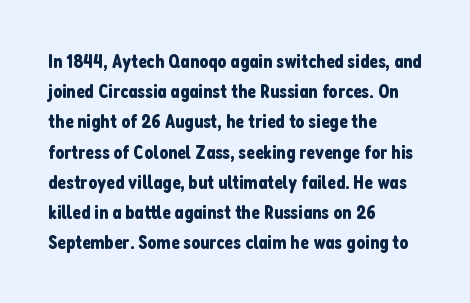
Words float on clear page, feet unadorned. Quick note: not italic, upright. Is there much room between lines? A standard amount, neither cramped nor airy. This sample is left-justified, so line endings fall wherever the words run out. Between one letter and the next there's only the usual sliver of space.
